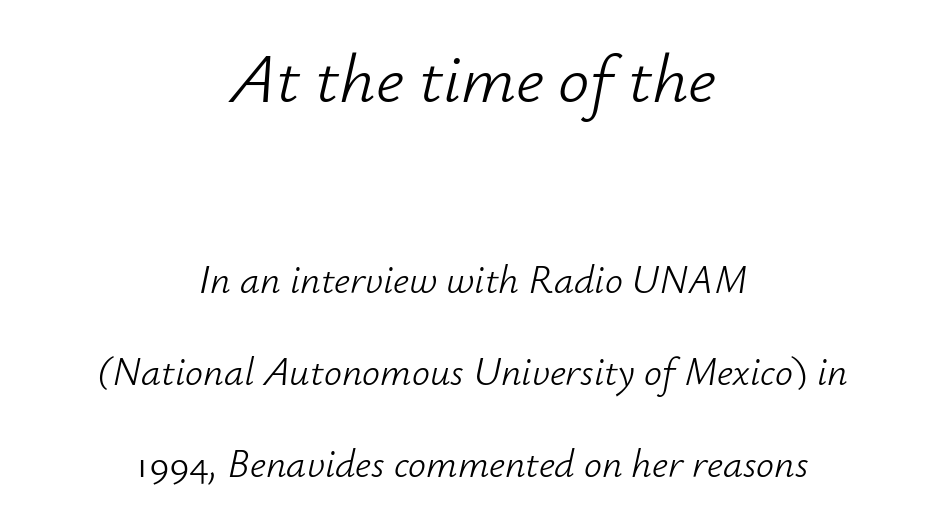
The image shows 70 px light type, italic (leaning right); set centered, loose line spacing (2.31x), normal letter spacing, not underlined; the first (top) block is 1.75x larger; low stroke contrast and a small x-height.
